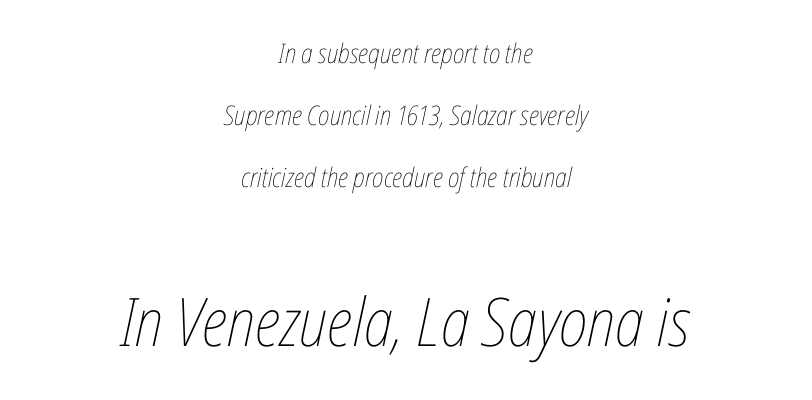
Summary of vertical rhythm: relaxed, with wide interline spacing. Does the bottom block carry the larger type? Yes, it does. A typesetter would mark this as italic. No extra tracking has been applied to these lines. The passage is arranged like a title page — every line centered. The gap between lines stays unmarked.
